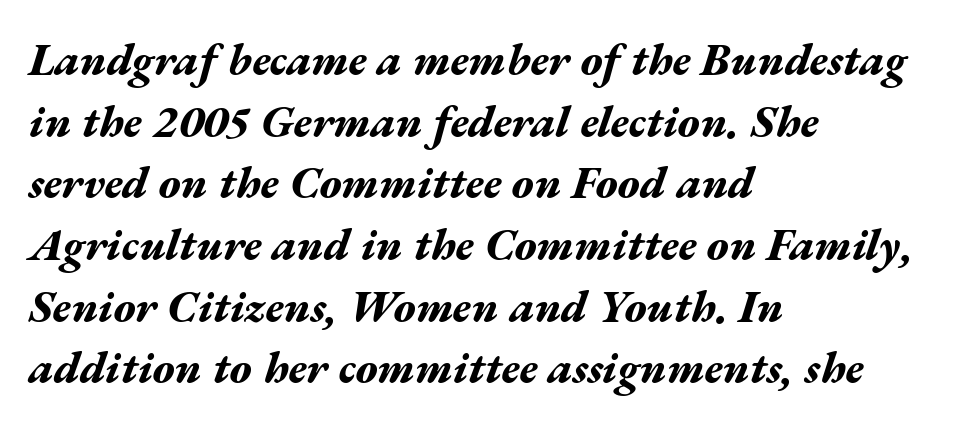
{"italic": "yes", "lean": "right", "slant_degrees": 17, "bold": "yes", "weight": "bold", "width": "wide", "stroke_contrast": "medium", "x_height": "medium", "monospaced": "no", "underline": "no", "align": "left", "line_spacing": "normal", "line_spacing_ratio": 1.37, "letter_spacing": "normal", "letter_spacing_em": 0.0, "glyph_px": 45}
